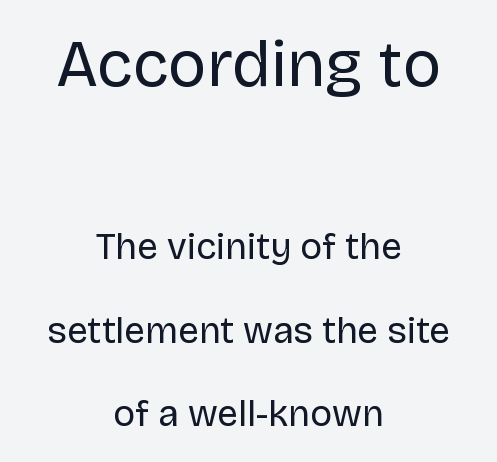
The image shows 65 px regular-weight sans-serif type, upright; set centered, loose line spacing (2.26x), normal letter spacing, not underlined; the first (top) block is 1.76x larger; low stroke contrast and a large x-height.
